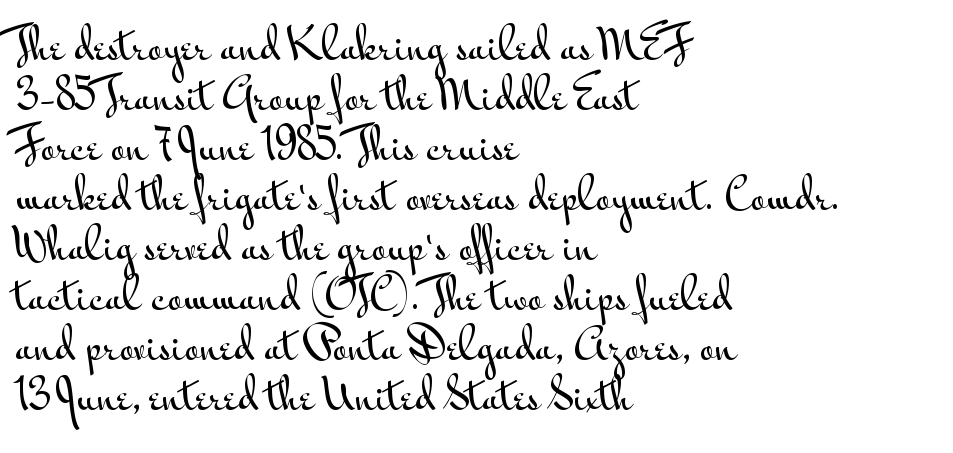
Layout note: lines flush left. Descender tails drop into unmarked territory. Serif or sans? Sans — the stroke terminals are bare. Proportional: the letters do not fall into vertical columns.
